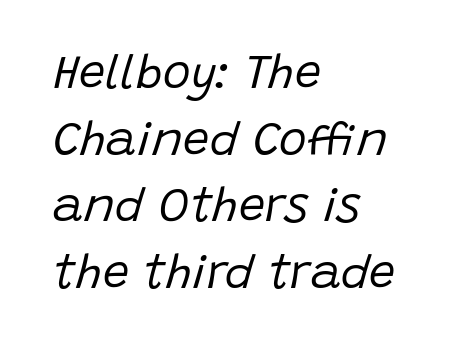
The line texture is even and compact thanks to regular tracking. Weight: not bold — regular or lighter. This is oblique type, the kind used for emphasis or titles. These lines stack with their left ends in a neat column. No word sits above an underline.
